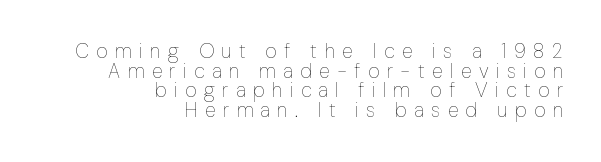
The font's upright variant was chosen for this text. If you drew a ruler down the right edge, every line would touch it. The strip under each line holds only bare page. Ink coverage per letter is moderate at most. Inter-character spacing is expanded well beyond the font's built-in metrics. Students, observe: this is what under-led, compact text looks like.
